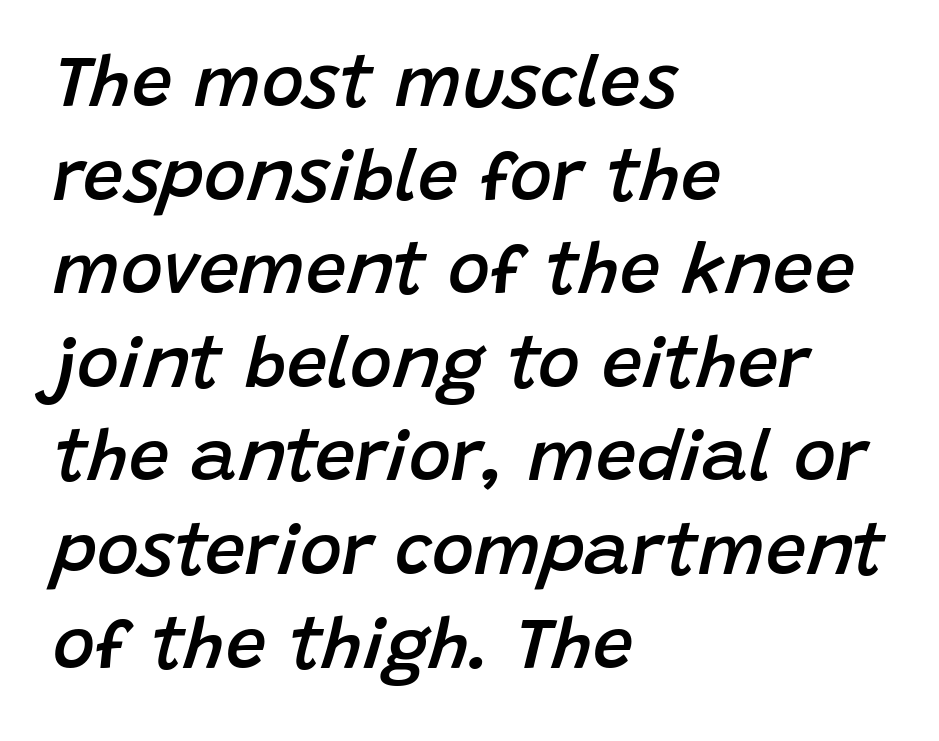
The face used here is a semibold: visibly heavier than regular, lighter than bold. The compositor pushed each line to the left boundary. When letters slant like this, we call the style italic. The passage shown is typed in a proportional face where columns would drift. Successive baselines arrive at the customary interval. This sample uses plain, unmodified letter spacing.
